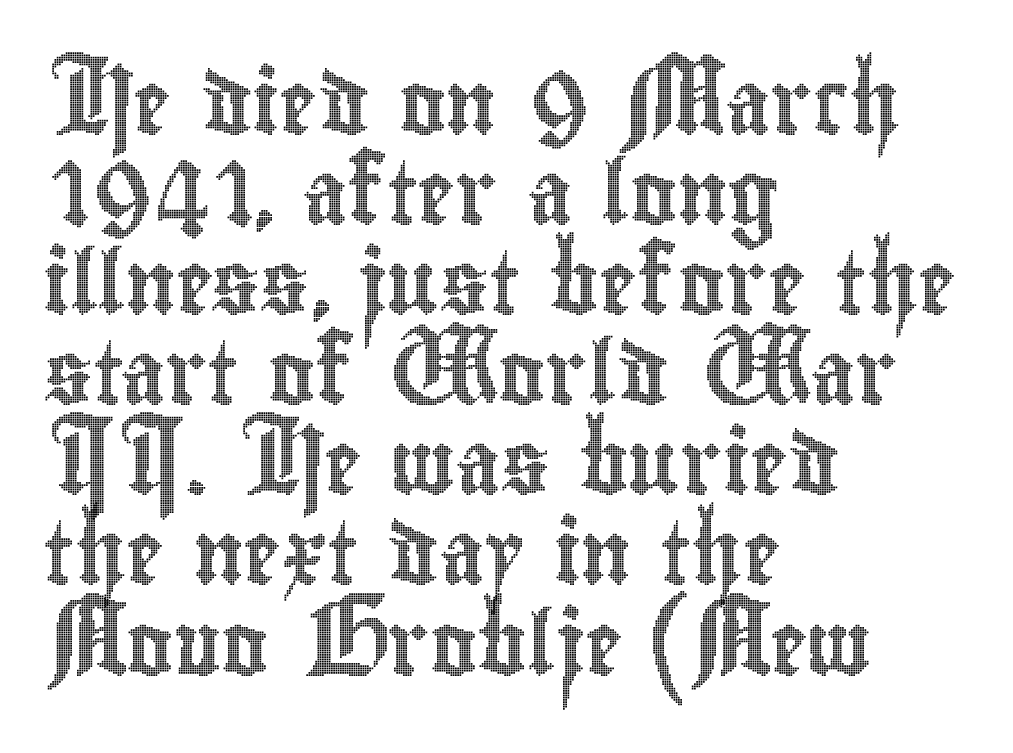
It's the straight-up-and-down kind of type. Each row of text sits above clean, open space. Character widths vary here, with narrow letters taking less room than wide ones. Rows of type keep a routine distance in the vertical direction.
